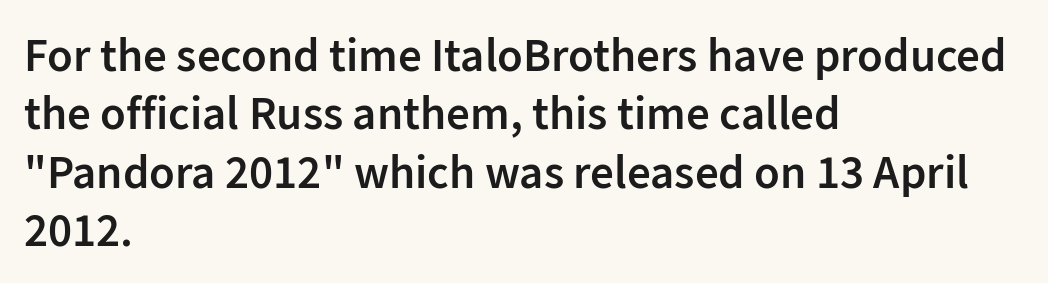
{"serif": "no", "italic": "no", "bold": "semi", "weight": "semibold", "width": "normal", "stroke_contrast": "low", "x_height": "medium", "monospaced": "no", "underline": "no", "align": "left", "line_spacing_ratio": 1.24, "letter_spacing": "normal", "letter_spacing_em": 0.0, "glyph_px": 47}
